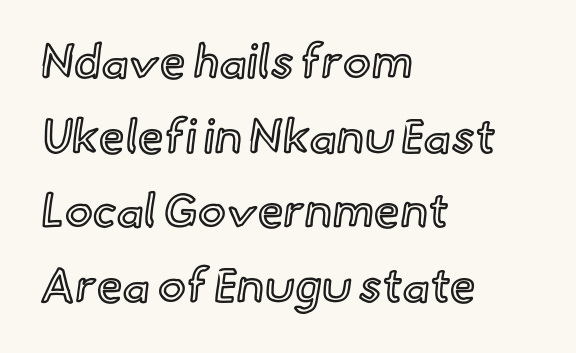
The image shows 47 px text type; set left-aligned, normal line spacing (1.59x), normal letter spacing, not underlined; a small x-height.
